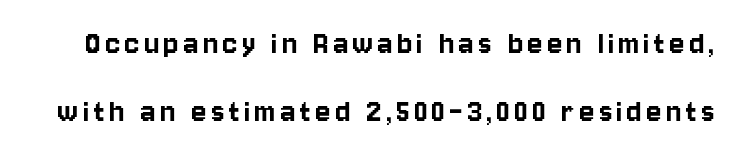
Ordinary non-slanted type is in use. Serif or sans? Sans — the stroke terminals are bare. What's the leading like? Stretched, with rows far apart. The specimen omits any rule beneath the text block's lines. The face used here is proportionally spaced, like ordinary book or web type.
